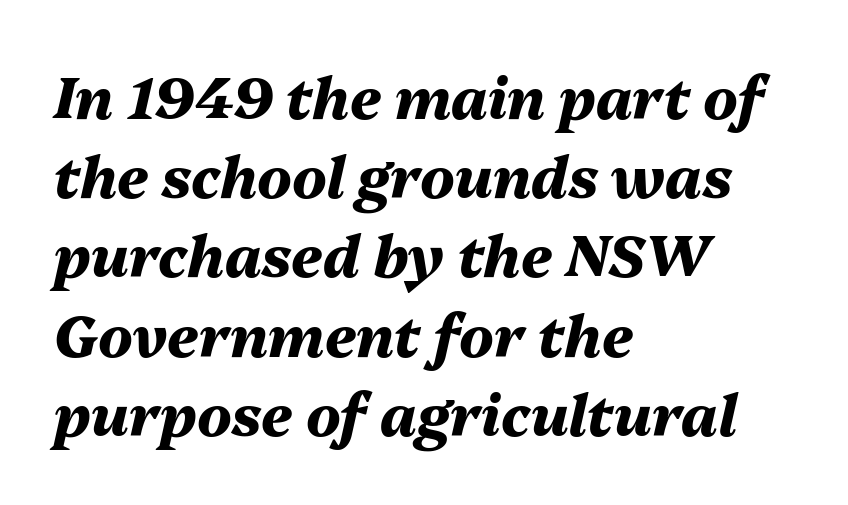
Honestly, the letter spacing is just normal — you wouldn't notice it. You could not count columns in this text — the font is proportionally spaced. The lines are quadded left. Posture: slanted. The lines sit at an ordinary, default distance from one another. The font is running at its bold setting.
